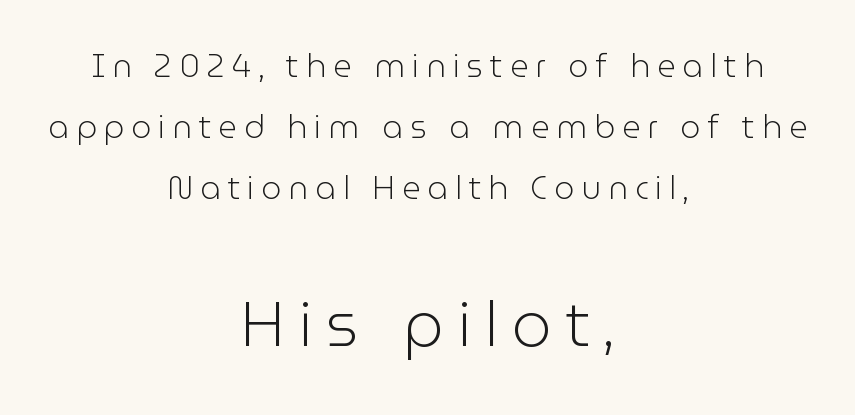
{"serif": "no", "italic": "no", "bold": "no", "weight": "light", "width": "normal", "stroke_contrast": "low", "x_height": "medium", "monospaced": "no", "underline": "no", "align": "center", "line_spacing": "loose", "line_spacing_ratio": 1.9, "letter_spacing": "wide", "letter_spacing_em": 0.22, "larger_block": "second", "size_ratio": 1.97, "glyph_px": 63}
